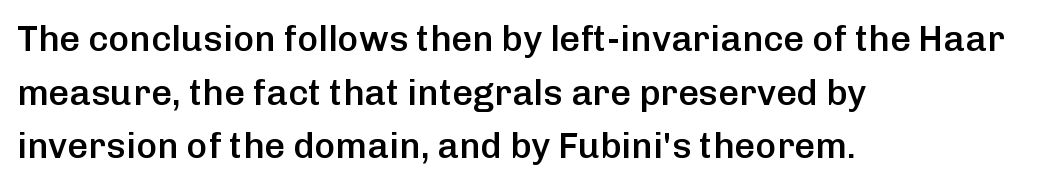
The image shows 36 px semibold sans-serif type, upright; set left-aligned, normal line spacing (1.49x), normal letter spacing, not underlined; low stroke contrast and a medium x-height.
